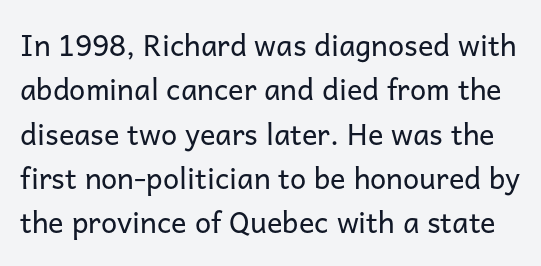
Q: Is the text bold? A: No.
Q: Is the text italic (slanted)? A: No, it is upright.
Q: Is the typeface a serif or a sans-serif typeface? A: Sans-serif.
Q: Is the text underlined? A: No.
Q: Is the spacing between letters normal or unusually wide? A: Normal.
Q: Is the spacing between lines tight, normal or loose? A: Normal.
Q: Width (condensed, normal, or wide)? A: Normal.
Q: Stroke contrast? A: Low.
Q: x-height? A: Medium.
Q: Monospaced? A: No.
